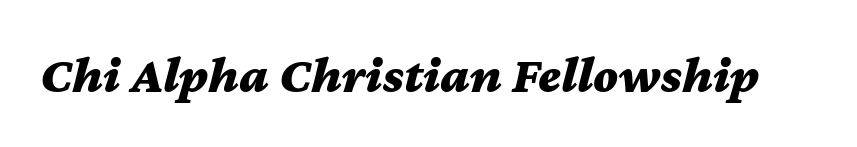
Compared with ordinary roman type, these characters are visibly tilted. The glyphs have the mass of a bold cut. You could not count columns in this text — the font is proportionally spaced. The horizontal fit of the characters is conventional and even.
